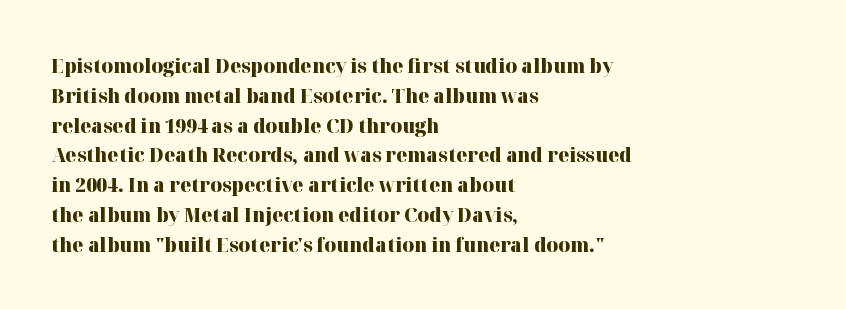
Summary of weight: heavy, a full bold. This sample is left-justified, so line endings fall wherever the words run out. The type sits square on the baseline with zero lean. The lines sit at an ordinary, default distance from one another. A bare baseline throughout the passage. This sample uses plain, unmodified letter spacing.
